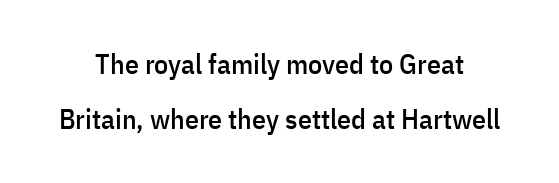
The image shows 28 px condensed sans-serif type, upright; set loose line spacing (1.97x), normal letter spacing, not underlined; low stroke contrast and a medium x-height.
